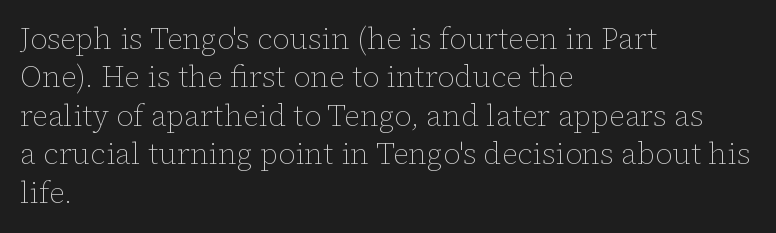
Check the space under the baseline: it is left empty. Here the glyphs are tracked normally, forming tight word shapes. This sample uses an upright cut, with every glyph sitting square on the baseline. Each line starts at the same left margin while the right side varies. Varying glyph widths throughout — classic text-font behaviour.
